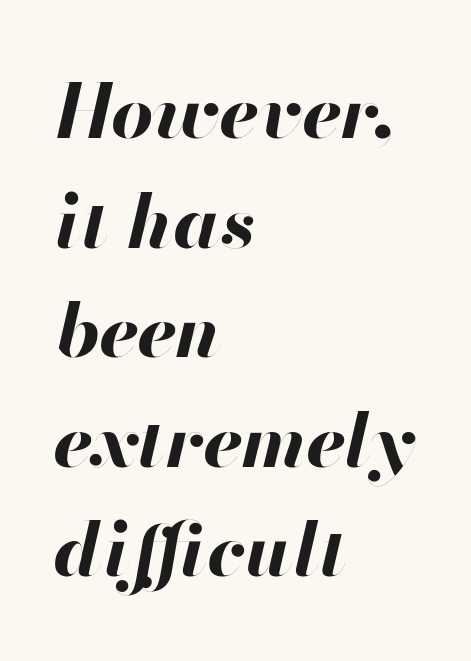
The image shows 74 px bold type, italic (leaning right); set left-aligned, normal line spacing (1.48x), normal letter spacing, not underlined; high stroke contrast and a small x-height.
